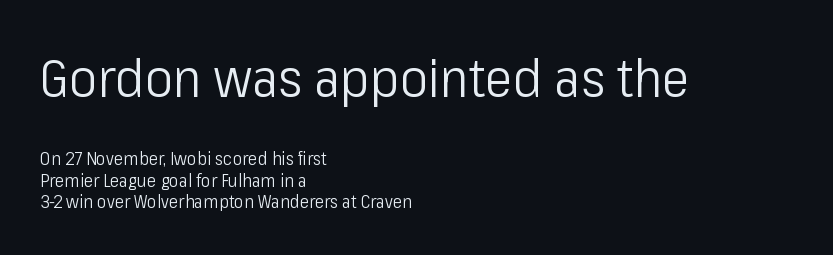
{"serif": "no", "italic": "no", "bold": "no", "weight": "light", "width": "condensed", "stroke_contrast": "low", "x_height": "medium", "monospaced": "no", "underline": "no", "align": "left", "line_spacing_ratio": 1.19, "letter_spacing": "normal", "letter_spacing_em": 0.0, "larger_block": "first", "size_ratio": 2.94, "glyph_px": 53}
